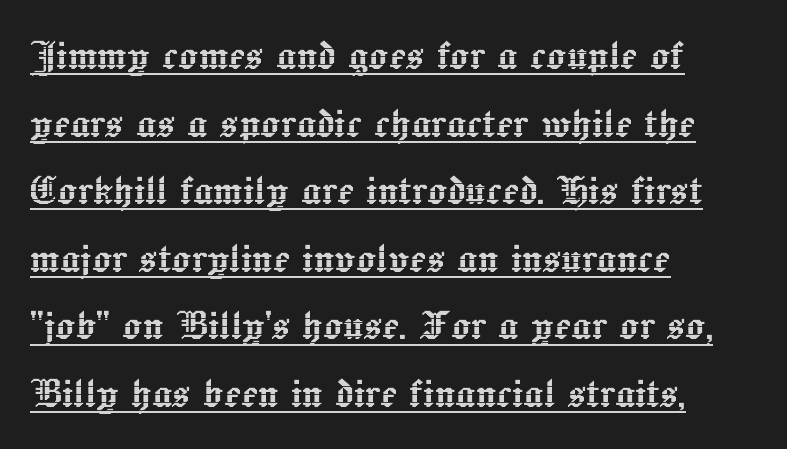
{"italic": "no", "width": "normal", "x_height": "medium", "monospaced": "no", "underline": "yes", "align": "left", "line_spacing": "normal", "line_spacing_ratio": 1.38, "letter_spacing": "normal", "letter_spacing_em": 0.0, "glyph_px": 49}
